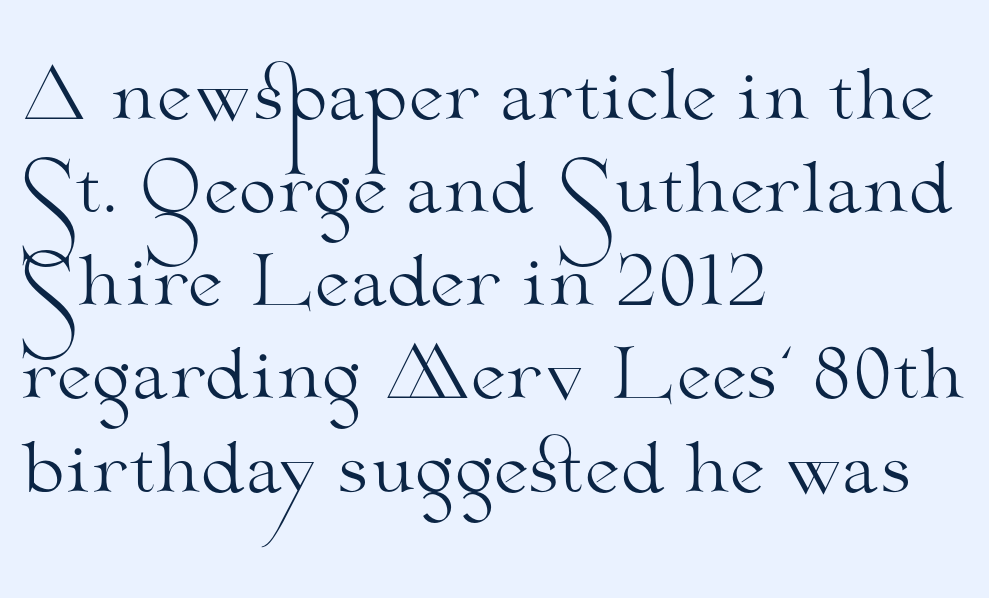
Q: Is the text bold? A: No.
Q: Is the text italic (slanted)? A: No, it is upright.
Q: Is the typeface a serif or a sans-serif typeface? A: Serif.
Q: Is the text underlined? A: No.
Q: How is the paragraph aligned? A: Left-aligned.
Q: Is the spacing between letters normal or unusually wide? A: Normal.
Q: Is the spacing between lines tight, normal or loose? A: Normal.
Q: Width (condensed, normal, or wide)? A: Wide.
Q: Stroke contrast? A: Medium.
Q: x-height? A: Small.
Q: Monospaced? A: No.
